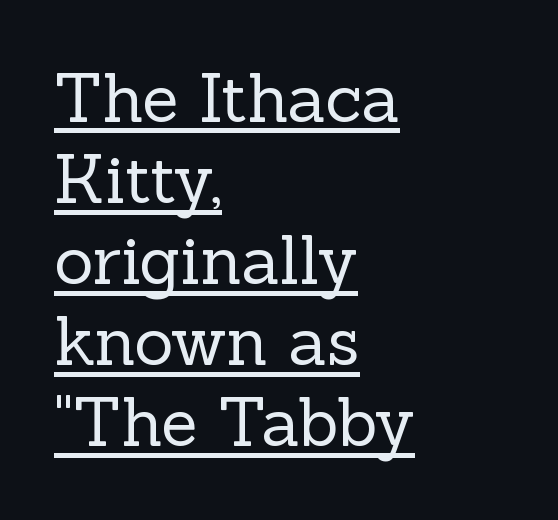
The image shows 67 px regular-weight serif type, upright; set left-aligned, line spacing 1.21x, normal letter spacing, underlined; a medium x-height.
